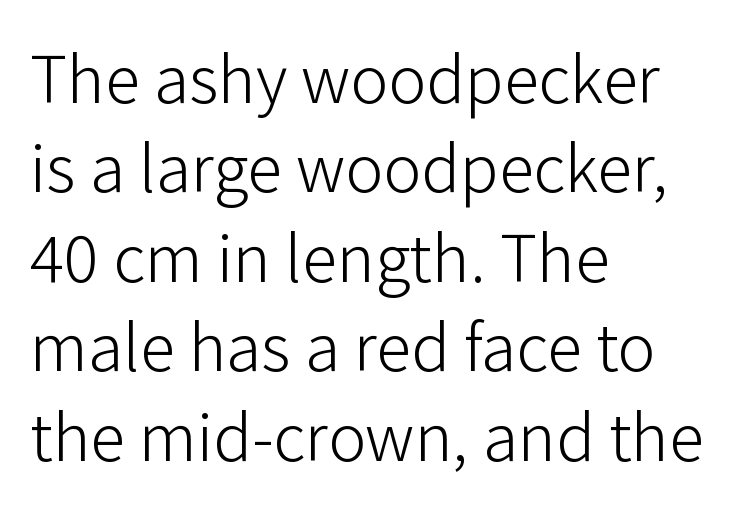
Q: Is the text bold? A: No.
Q: Is the text italic (slanted)? A: No, it is upright.
Q: Is the typeface a serif or a sans-serif typeface? A: Sans-serif.
Q: Is the text underlined? A: No.
Q: How is the paragraph aligned? A: Left-aligned.
Q: Is the spacing between letters normal or unusually wide? A: Normal.
Q: Is the spacing between lines tight, normal or loose? A: Normal.
Q: Width (condensed, normal, or wide)? A: Normal.
Q: Stroke contrast? A: Low.
Q: x-height? A: Medium.
Q: Monospaced? A: No.
